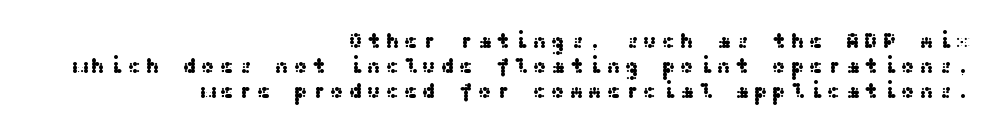
Teacher's note: observe the even right margin — that is flush-right alignment. In terms of posture, this sample is upright. Each row of text sits above clean, open space. One glance says dense: line gaps are narrower than usual.
